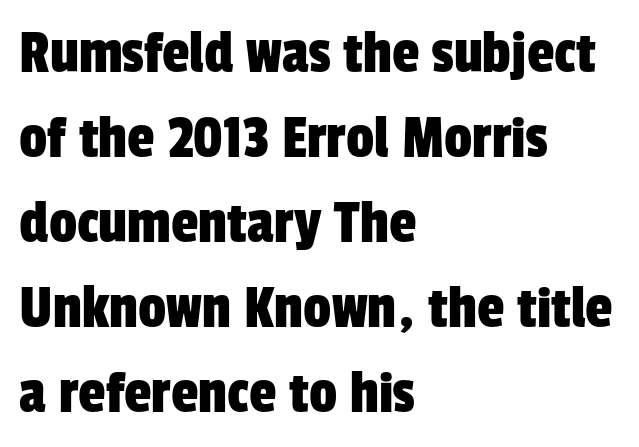
Q: Is the typeface a serif or a sans-serif typeface? A: Sans-serif.
Q: Is the text underlined? A: No.
Q: How is the paragraph aligned? A: Left-aligned.
Q: Is the spacing between letters normal or unusually wide? A: Normal.
Q: Is the spacing between lines tight, normal or loose? A: Normal.
Q: Width (condensed, normal, or wide)? A: Condensed.
Q: Stroke contrast? A: Low.
Q: x-height? A: Medium.
Q: Monospaced? A: No.
